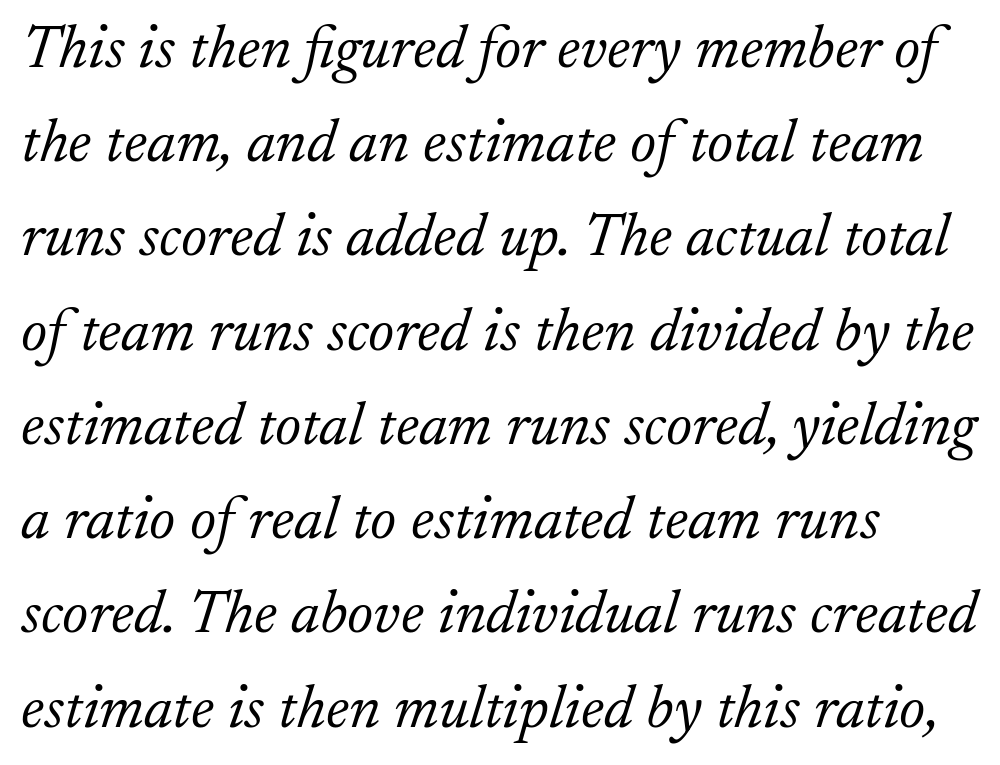
Glance below the letters and you will spot only blank space. This sample uses a serif face. Short note: letters normally spaced. A typesetter would call this leading conventional body-copy spacing. This is oblique type, the kind used for emphasis or titles.
